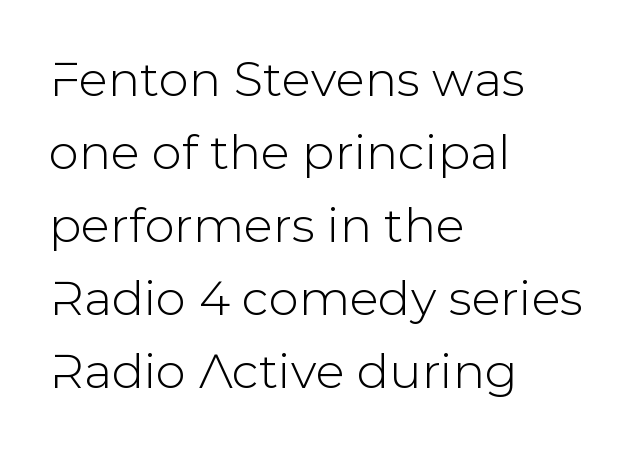
Examine the stroke ends and you'll find no serifs. Descender tails drop into unmarked territory. The letters stand straight up with perfectly vertical stems. Notice how descenders clear the ascenders below comfortably — that's standard leading.
